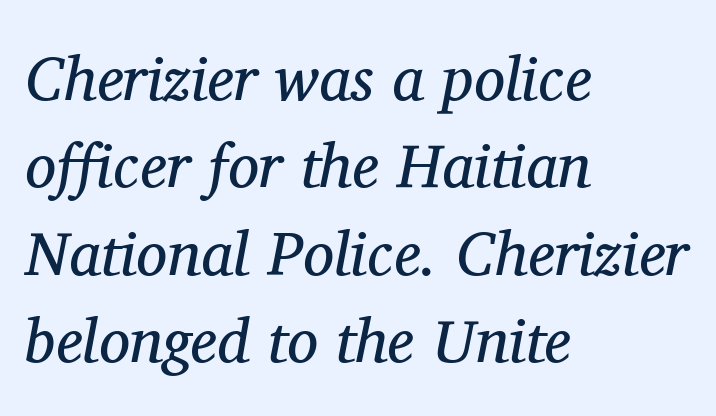
A classic flush-left, rag-right setting is used for this passage. Characters are canted at an angle relative to the baseline's perpendicular. Caption: face not bold, strokes unweighted. Looks like regular typesetting: each glyph gets only the width it needs. This rendering leaves character spacing at its baseline value.
